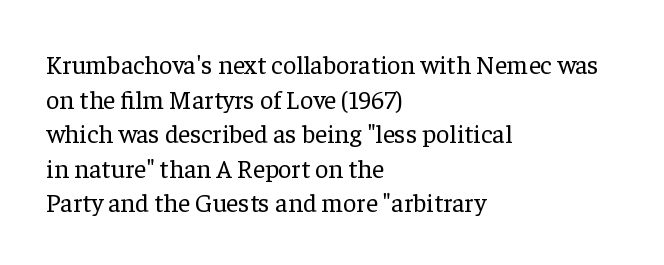
Q: Is the text bold? A: No.
Q: Is the text italic (slanted)? A: No, it is upright.
Q: Is the text underlined? A: No.
Q: How is the paragraph aligned? A: Left-aligned.
Q: Is the spacing between letters normal or unusually wide? A: Normal.
Q: Is the spacing between lines tight, normal or loose? A: Normal.
